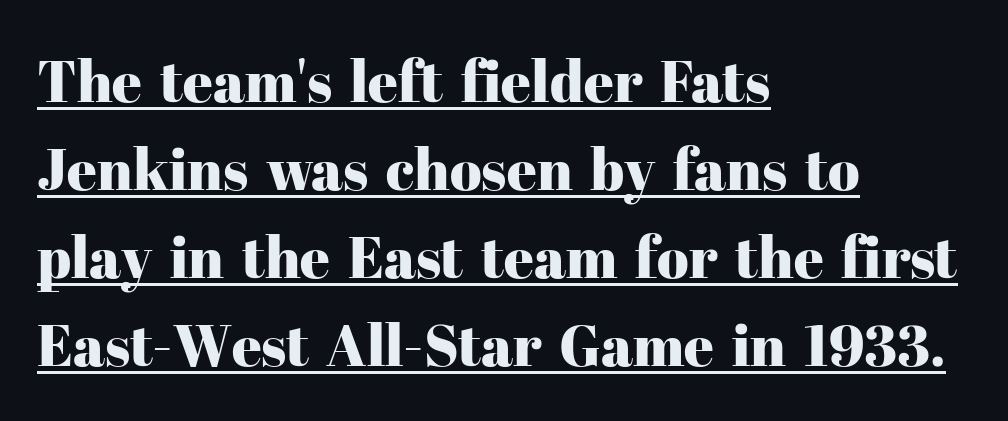
The image shows 58 px serif type, upright; set left-aligned, normal line spacing (1.52x), normal letter spacing, underlined; high stroke contrast and a medium x-height.
